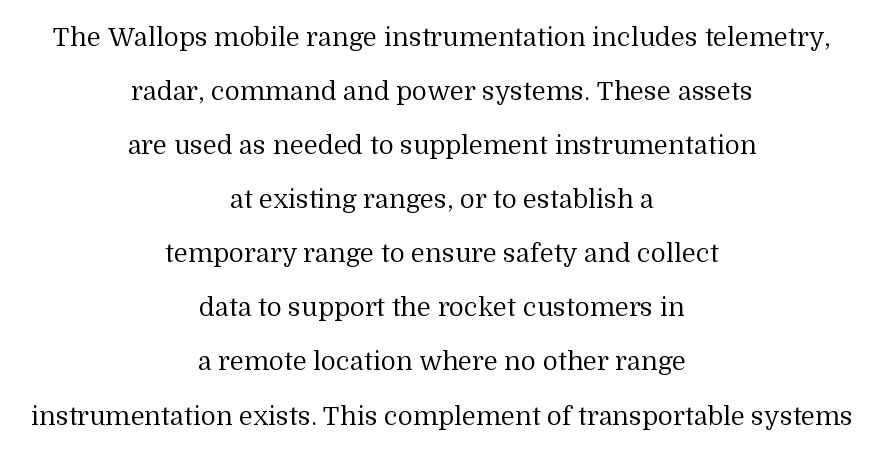
Q: Is the text bold? A: No.
Q: Is the text italic (slanted)? A: No, it is upright.
Q: Is the text underlined? A: No.
Q: How is the paragraph aligned? A: Centered.
Q: Is the spacing between letters normal or unusually wide? A: Normal.
Q: Is the spacing between lines tight, normal or loose? A: Loose.
